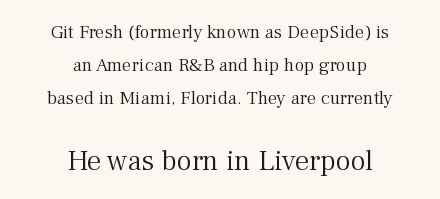
The image shows 29 px light serif type, upright; set centered, line spacing 1.75x, normal letter spacing, not underlined; the second (bottom) block is 1.53x larger; medium stroke contrast and a medium x-height.
